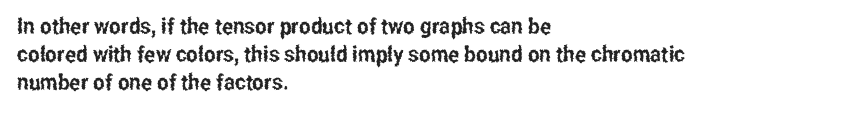
The image shows 22 px text type, upright; set left-aligned, normal line spacing (1.27x), normal letter spacing, not underlined.
